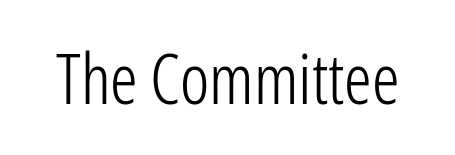
The image shows 69 px light, condensed sans-serif type, upright; set normal letter spacing, not underlined; low stroke contrast and a medium x-height.
